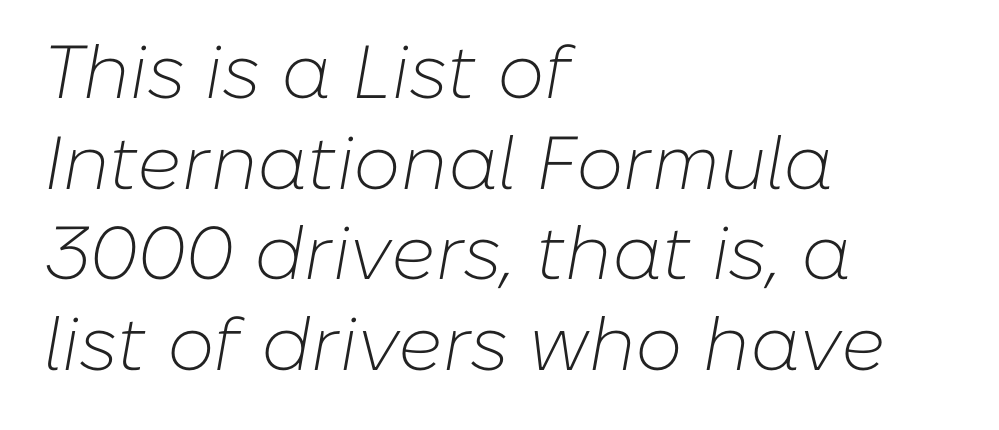
{"italic": "yes", "lean": "right", "slant_degrees": 10, "bold": "no", "weight": "light", "width": "normal", "stroke_contrast": "low", "x_height": "medium", "monospaced": "no", "underline": "no", "align": "left", "line_spacing_ratio": 1.21, "letter_spacing": "normal", "letter_spacing_em": 0.0, "glyph_px": 75}
